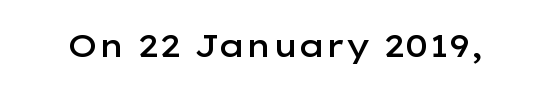
The typography opts for an upright posture over an oblique one. Plain, unruled lines of type. There is no visible air inserted between adjacent glyphs. Is this a fixed-width face? No — the glyphs have proportional, varying widths.
